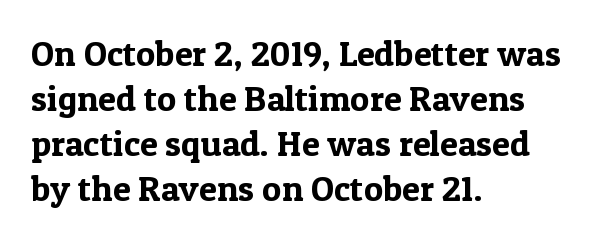
{"serif": "yes", "italic": "no", "width": "normal", "x_height": "medium", "monospaced": "no", "underline": "no", "align": "left", "line_spacing": "normal", "line_spacing_ratio": 1.25, "letter_spacing": "normal", "letter_spacing_em": 0.0, "glyph_px": 36}
